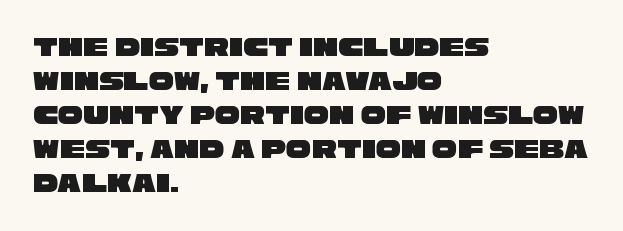
Q: Is the typeface a serif or a sans-serif typeface? A: Sans-serif.
Q: Is the text underlined? A: No.
Q: How is the paragraph aligned? A: Left-aligned.
Q: Is the spacing between letters normal or unusually wide? A: Normal.
Q: Width (condensed, normal, or wide)? A: Wide.
Q: Stroke contrast? A: Low.
Q: x-height? A: Large.
Q: Monospaced? A: No.
